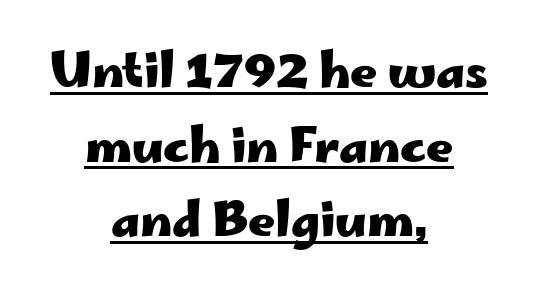
Q: Is the text bold? A: Yes.
Q: Is the text italic (slanted)? A: No, it is upright.
Q: Is the typeface a serif or a sans-serif typeface? A: Sans-serif.
Q: Is the text underlined? A: Yes.
Q: How is the paragraph aligned? A: Centered.
Q: Is the spacing between letters normal or unusually wide? A: Normal.
Q: Is the spacing between lines tight, normal or loose? A: Normal.
Q: Width (condensed, normal, or wide)? A: Wide.
Q: Stroke contrast? A: Low.
Q: x-height? A: Small.
Q: Monospaced? A: No.
